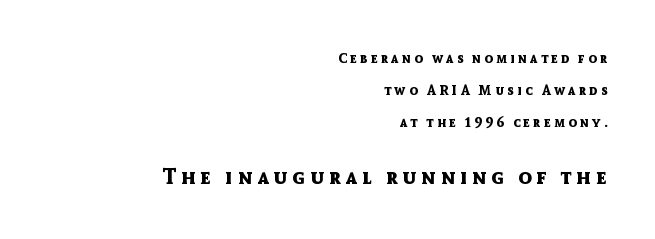
The image shows 22 px bold type, upright; set right-aligned, loose line spacing (2.27x), unusually wide letter spacing (+0.23 em), not underlined; the second (bottom) block is 1.57x larger.
